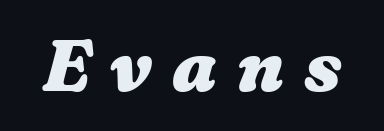
{"bold": "yes", "weight": "heavy", "width": "wide", "stroke_contrast": "medium", "x_height": "medium", "monospaced": "no", "underline": "no", "letter_spacing": "wide", "letter_spacing_em": 0.28, "glyph_px": 71}
